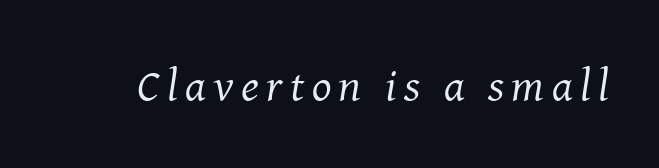
Q: Is the text bold? A: No.
Q: Is the text italic (slanted)? A: Yes, it leans right by about 8 degrees.
Q: Is the typeface a serif or a sans-serif typeface? A: Serif.
Q: Is the text underlined? A: No.
Q: Width (condensed, normal, or wide)? A: Normal.
Q: Stroke contrast? A: Medium.
Q: x-height? A: Medium.
Q: Monospaced? A: No.
